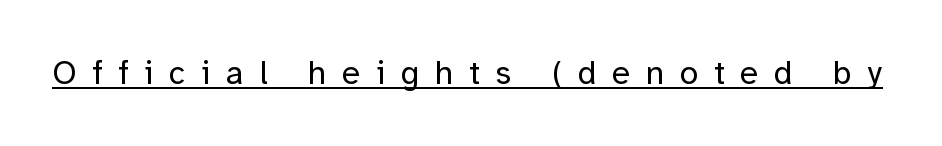
Q: Is the text bold? A: No.
Q: Is the text italic (slanted)? A: No, it is upright.
Q: Is the typeface a serif or a sans-serif typeface? A: Sans-serif.
Q: Is the text underlined? A: Yes.
Q: Is the spacing between letters normal or unusually wide? A: Unusually wide.
Q: Width (condensed, normal, or wide)? A: Normal.
Q: Stroke contrast? A: Low.
Q: x-height? A: Medium.
Q: Monospaced? A: No.
